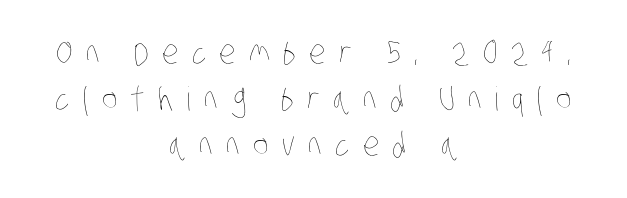
{"bold": "no", "weight": "thin", "width": "condensed", "stroke_contrast": "low", "x_height": "large", "monospaced": "no", "underline": "no", "align": "center", "line_spacing": "normal", "line_spacing_ratio": 1.39, "letter_spacing": "wide", "letter_spacing_em": 0.4, "glyph_px": 33}
